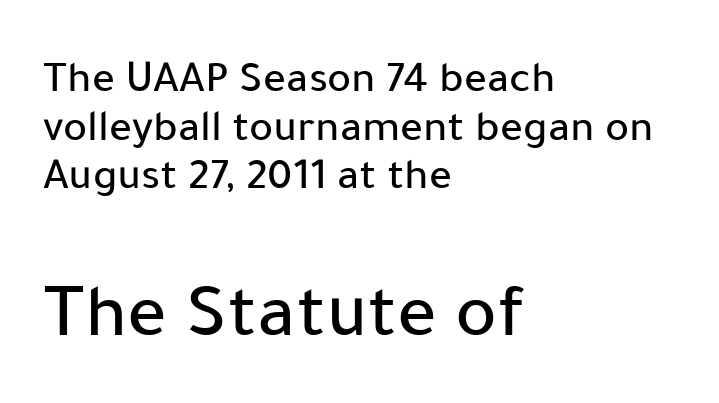
These lines are rendered in a variable-pitch font. In terms of letterform style, serifs are entirely absent. Here the glyphs are tracked normally, forming tight word shapes. Clear beneath every line of the passage.
